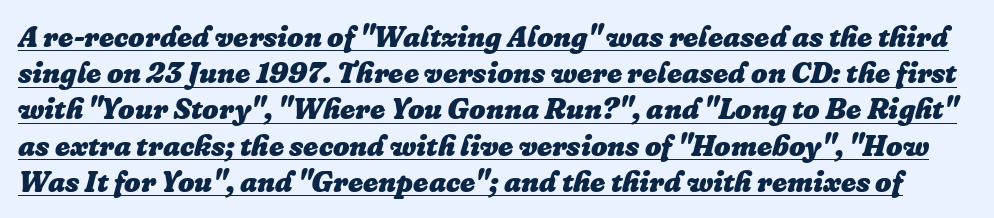
Q: Is the text bold? A: Yes.
Q: Is the text italic (slanted)? A: Yes, it leans right by about 16 degrees.
Q: Is the text underlined? A: Yes.
Q: Is the spacing between letters normal or unusually wide? A: Normal.
Q: Is the spacing between lines tight, normal or loose? A: Normal.
Q: Width (condensed, normal, or wide)? A: Normal.
Q: Stroke contrast? A: Low.
Q: x-height? A: Medium.
Q: Monospaced? A: No.
